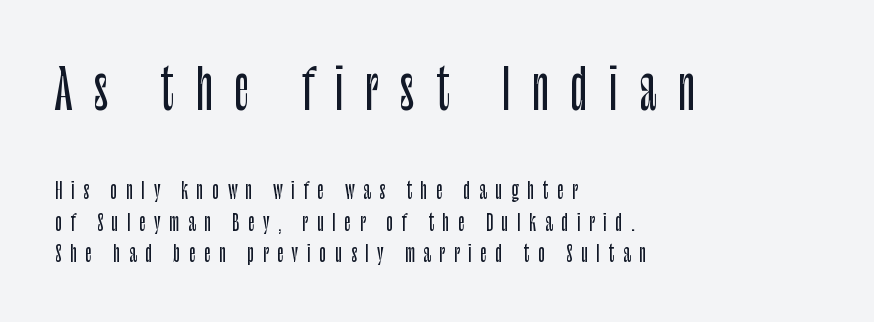
If you drew a ruler down the left edge, every line would touch it. Leading matches the norm, producing a regular column. The letters carry no serifs — their stems end cleanly without finishing strokes. Spacing verdict: proportional, widths tailored to each character.
